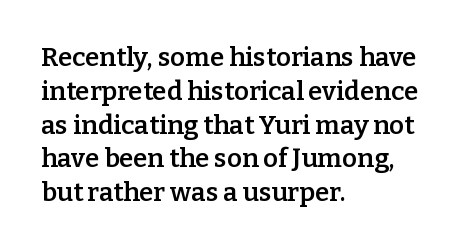
Q: Is the text bold? A: Semi-bold.
Q: Is the text italic (slanted)? A: No, it is upright.
Q: Is the text underlined? A: No.
Q: How is the paragraph aligned? A: Left-aligned.
Q: Is the spacing between letters normal or unusually wide? A: Normal.
Q: Is the spacing between lines tight, normal or loose? A: Normal.
